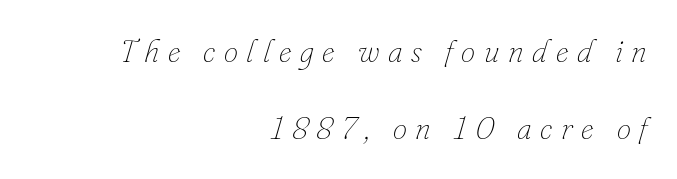
{"italic": "yes", "lean": "right", "slant_degrees": 16, "bold": "no", "weight": "thin", "width": "normal", "stroke_contrast": "low", "x_height": "small", "monospaced": "no", "underline": "no", "align": "right", "line_spacing": "loose", "line_spacing_ratio": 2.41, "letter_spacing": "wide", "letter_spacing_em": 0.27, "glyph_px": 32}
